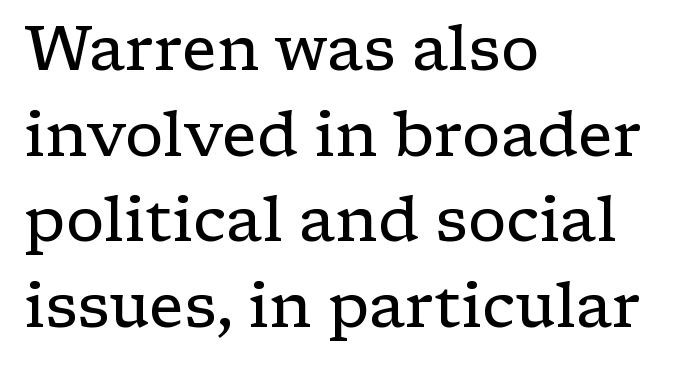
The image shows 62 px regular-weight, wide serif type, upright; set left-aligned, normal line spacing (1.38x), normal letter spacing, not underlined; low stroke contrast and a medium x-height.
